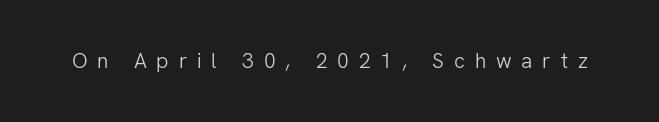
Heaviness? Minimal to ordinary, like unemphasized prose. Glance below the letters and you will spot only blank space. The letters stand upright; this is a roman face. The letters are spread apart with noticeably loose tracking.
